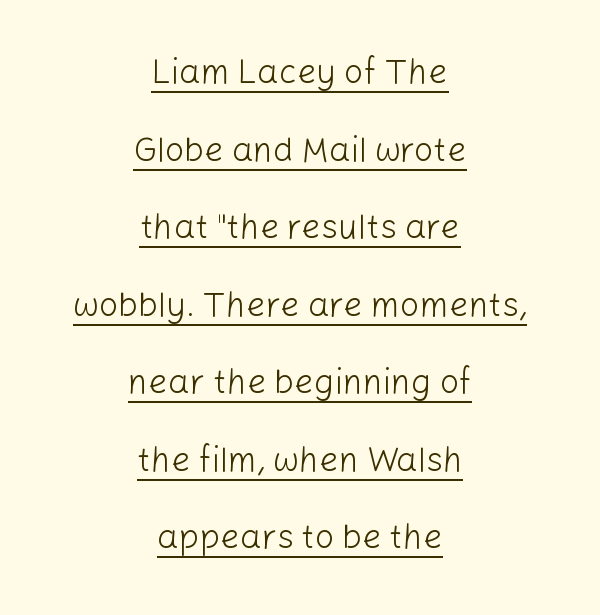
Tracking value appears to be zero — textbook default spacing. Varying glyph widths throughout — classic text-font behaviour. The vertical gap from one line to the next is large. Nope, no serifs anywhere on these letters. No italicization has been applied; the sample stays upright.
